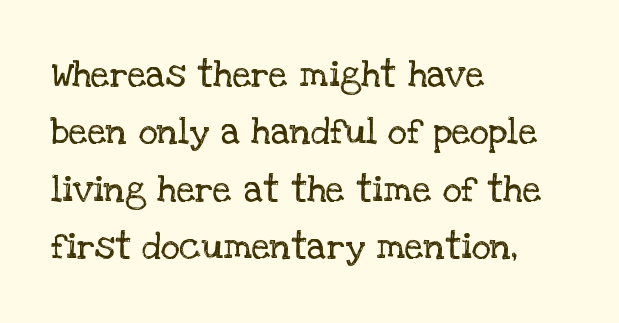
Q: Is the text bold? A: No.
Q: Is the text italic (slanted)? A: No, it is upright.
Q: Is the typeface a serif or a sans-serif typeface? A: Serif.
Q: Is the text underlined? A: No.
Q: How is the paragraph aligned? A: Left-aligned.
Q: Is the spacing between letters normal or unusually wide? A: Normal.
Q: Is the spacing between lines tight, normal or loose? A: Normal.
Q: Width (condensed, normal, or wide)? A: Normal.
Q: Stroke contrast? A: Low.
Q: x-height? A: Large.
Q: Monospaced? A: No.
